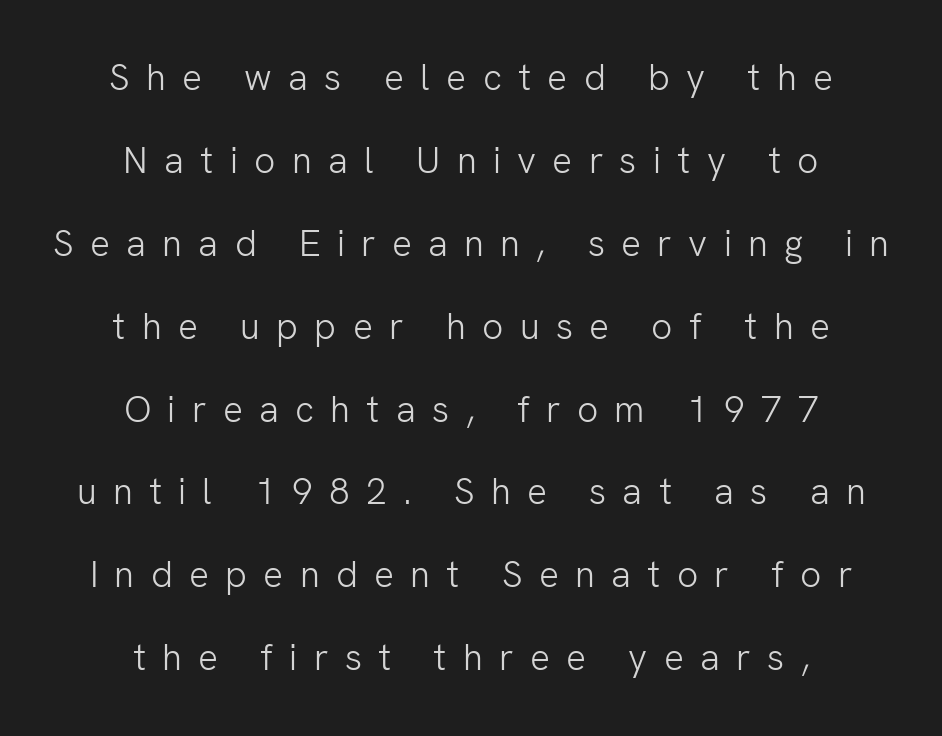
The image shows 37 px light sans-serif type, upright; set centered, loose line spacing (2.24x), unusually wide letter spacing (+0.44 em), not underlined; low stroke contrast and a medium x-height.
